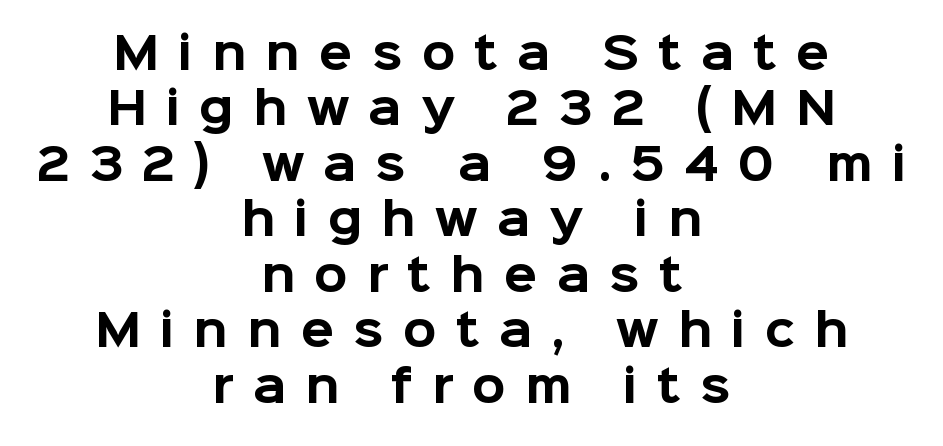
Visually the block forms a symmetrical silhouette, jagged on both flanks. The face used here has the dense, thick strokes of a bold. These lines sit exactly where default settings would place them. Think of a printed novel: that variable character pitch is what you see here.
